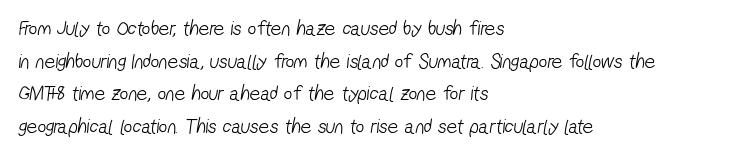
The setting favours the left margin, as ordinary paragraphs usually do. The strokes carry an ordinary text weight at most. Nobody touched the tracking dial on this one. The zone under the glyphs is completely vacant. A normal amount of white space separates one row of letters from the next.
